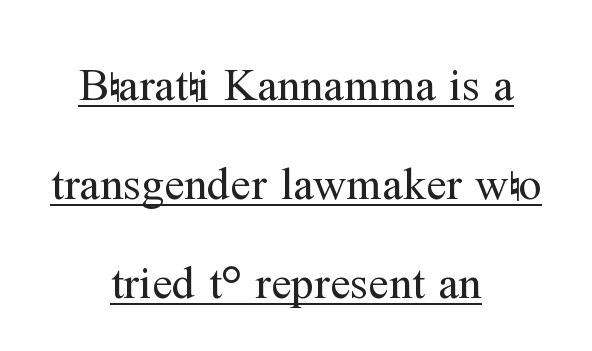
Q: Is the text bold? A: No.
Q: Is the text italic (slanted)? A: No, it is upright.
Q: Is the typeface a serif or a sans-serif typeface? A: Serif.
Q: Is the text underlined? A: Yes.
Q: How is the paragraph aligned? A: Centered.
Q: Is the spacing between letters normal or unusually wide? A: Normal.
Q: Is the spacing between lines tight, normal or loose? A: Loose.
Q: Width (condensed, normal, or wide)? A: Normal.
Q: Stroke contrast? A: Medium.
Q: x-height? A: Medium.
Q: Monospaced? A: No.
